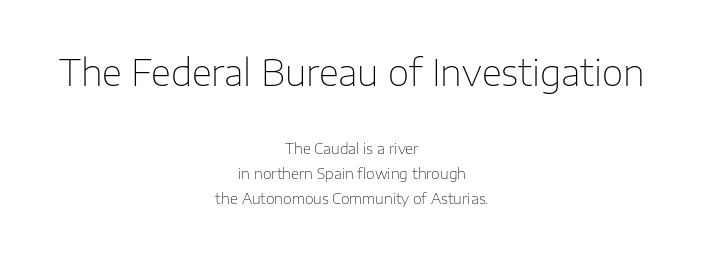
{"serif": "no", "italic": "no", "bold": "no", "weight": "thin", "width": "normal", "stroke_contrast": "low", "x_height": "medium", "monospaced": "no", "underline": "no", "align": "center", "line_spacing": "normal", "line_spacing_ratio": 1.66, "letter_spacing": "normal", "letter_spacing_em": 0.0, "larger_block": "first", "size_ratio": 2.47, "glyph_px": 37}
